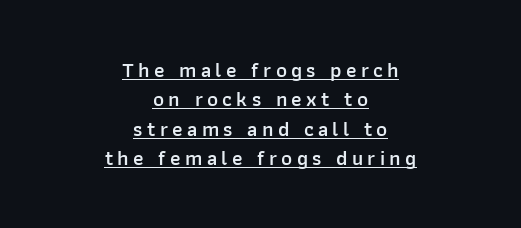
Notice how descenders clear the ascenders below comfortably — that's standard leading. The font's upright variant was chosen for this text. Tracking value appears strongly positive — letters spread wide. What decoration does the sample have? An underline. One-word summary of the alignment: center.
